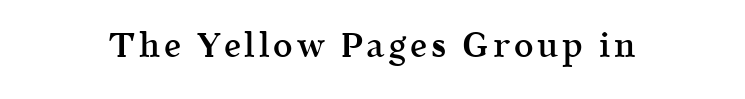
The image shows 34 px semibold serif type, upright; set not underlined; a medium x-height.
